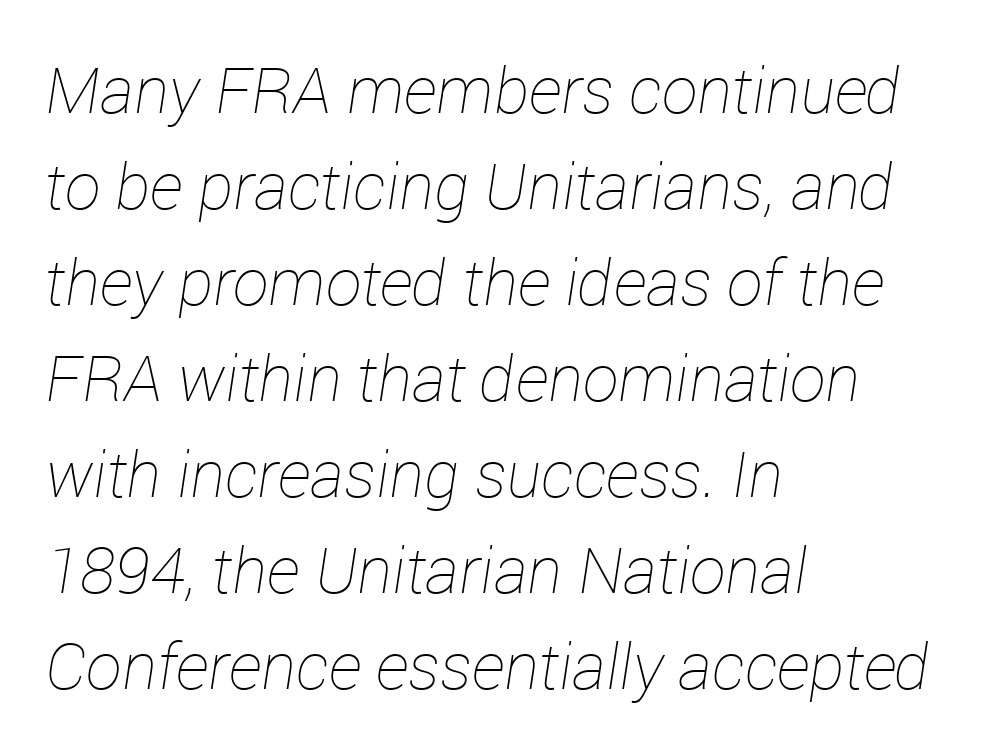
{"italic": "yes", "lean": "right", "slant_degrees": 12, "bold": "no", "weight": "thin", "width": "normal", "stroke_contrast": "low", "x_height": "medium", "monospaced": "no", "underline": "no", "align": "left", "line_spacing": "normal", "line_spacing_ratio": 1.5, "letter_spacing": "normal", "letter_spacing_em": 0.0, "glyph_px": 64}
